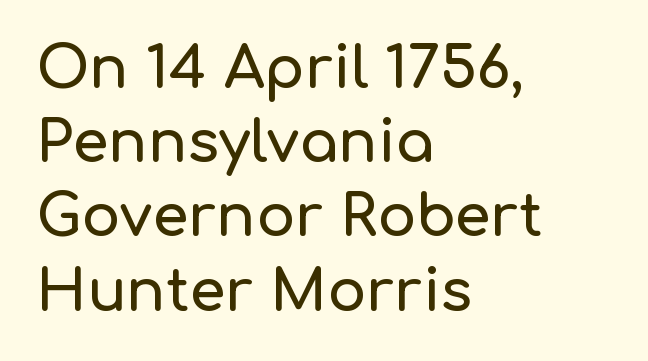
Q: Is the text italic (slanted)? A: No, it is upright.
Q: Is the typeface a serif or a sans-serif typeface? A: Sans-serif.
Q: Is the text underlined? A: No.
Q: How is the paragraph aligned? A: Left-aligned.
Q: Is the spacing between letters normal or unusually wide? A: Normal.
Q: Is the spacing between lines tight, normal or loose? A: Normal.
Q: Width (condensed, normal, or wide)? A: Normal.
Q: Stroke contrast? A: Low.
Q: x-height? A: Medium.
Q: Monospaced? A: No.
